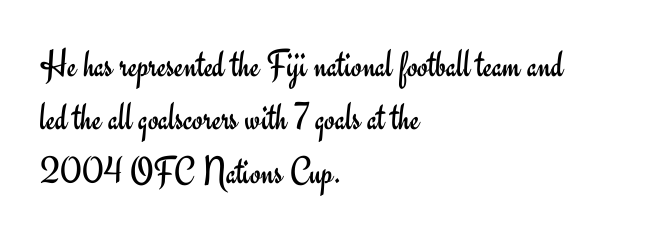
{"serif": "no", "bold": "no", "weight": "regular", "width": "normal", "stroke_contrast": "low", "x_height": "small", "monospaced": "no", "underline": "no", "align": "left", "line_spacing": "normal", "line_spacing_ratio": 1.37, "letter_spacing": "normal", "letter_spacing_em": 0.0, "glyph_px": 39}
